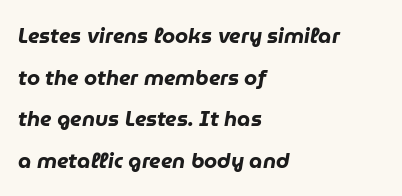
{"italic": "yes", "lean": "right", "slant_degrees": 9, "bold": "yes", "underline": "no", "align": "left", "line_spacing": "loose", "line_spacing_ratio": 1.98, "letter_spacing": "normal", "letter_spacing_em": 0.0, "glyph_px": 21}
